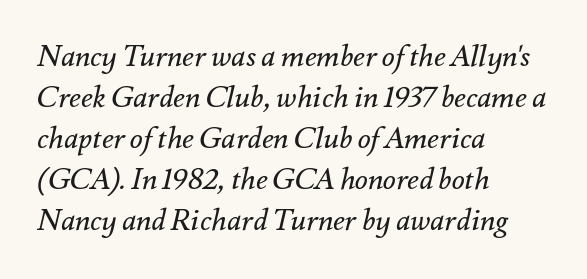
The image shows 30 px regular-weight type, italic (leaning right); set left-aligned, normal line spacing (1.37x), normal letter spacing, not underlined; medium stroke contrast and a small x-height.
